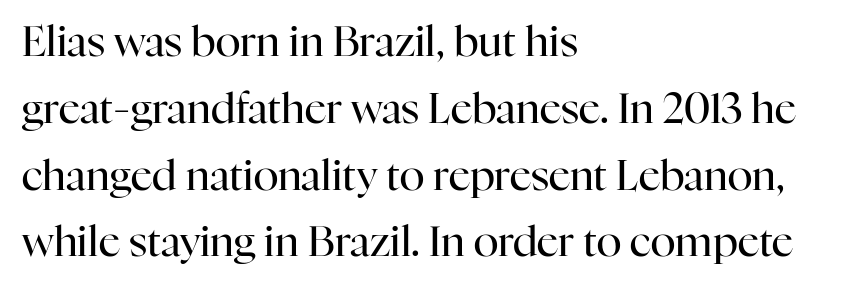
To sum up the face: it has serifs. Summary of weight: not heavy and not bold. In CSS terms this would be text-align: left. These lines keep a tight, regular rhythm from letter to letter. Note the varied advance widths — an 'i' is clearly narrower than an 'm'.
